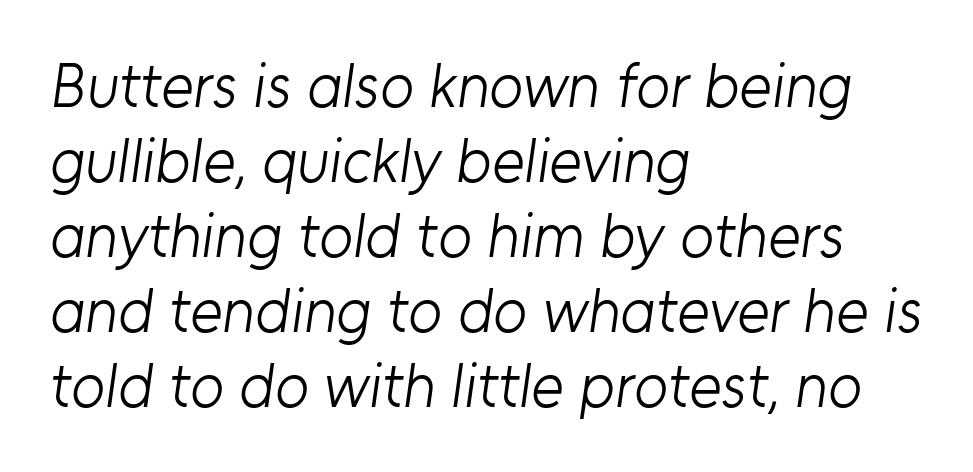
Q: Is the text bold? A: No.
Q: Is the typeface a serif or a sans-serif typeface? A: Sans-serif.
Q: Is the text underlined? A: No.
Q: How is the paragraph aligned? A: Left-aligned.
Q: Is the spacing between letters normal or unusually wide? A: Normal.
Q: Width (condensed, normal, or wide)? A: Normal.
Q: Stroke contrast? A: Low.
Q: x-height? A: Medium.
Q: Monospaced? A: No.
